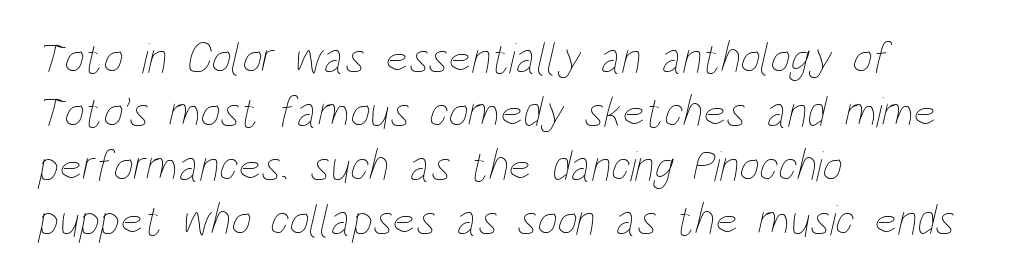
{"bold": "no", "weight": "thin", "width": "condensed", "stroke_contrast": "low", "x_height": "large", "monospaced": "no", "underline": "no", "align": "left", "line_spacing_ratio": 1.23, "letter_spacing": "normal", "letter_spacing_em": 0.0, "glyph_px": 44}
